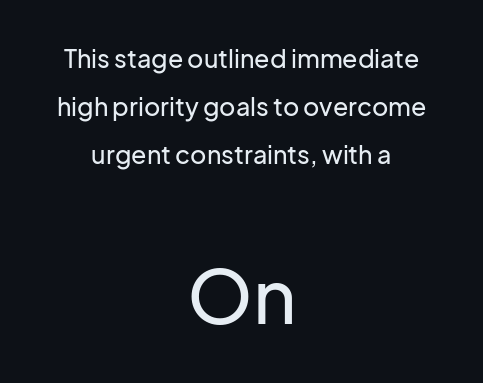
Q: Is the text italic (slanted)? A: No, it is upright.
Q: Is the typeface a serif or a sans-serif typeface? A: Sans-serif.
Q: Is the text underlined? A: No.
Q: How is the paragraph aligned? A: Centered.
Q: Is the spacing between letters normal or unusually wide? A: Normal.
Q: Is the spacing between lines tight, normal or loose? A: Loose.
Q: Which block of text is set in a larger size, the first (top) or the second (bottom)? A: The second (bottom) one.
Q: Width (condensed, normal, or wide)? A: Normal.
Q: Stroke contrast? A: Low.
Q: x-height? A: Medium.
Q: Monospaced? A: No.
